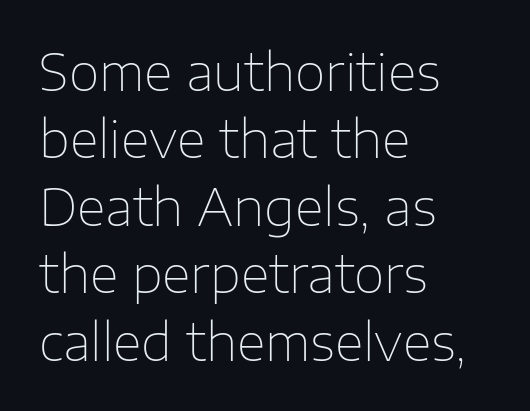
{"serif": "no", "italic": "no", "bold": "no", "weight": "thin", "width": "normal", "stroke_contrast": "low", "x_height": "medium", "monospaced": "no", "underline": "no", "align": "left", "line_spacing": "normal", "line_spacing_ratio": 1.35, "letter_spacing": "normal", "letter_spacing_em": 0.0, "glyph_px": 50}
